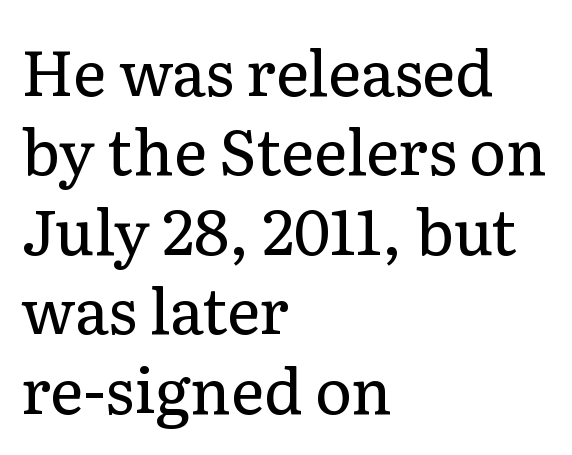
Q: Is the text bold? A: No.
Q: Is the text italic (slanted)? A: No, it is upright.
Q: Is the typeface a serif or a sans-serif typeface? A: Serif.
Q: Is the text underlined? A: No.
Q: How is the paragraph aligned? A: Left-aligned.
Q: Is the spacing between letters normal or unusually wide? A: Normal.
Q: Is the spacing between lines tight, normal or loose? A: Normal.
Q: Width (condensed, normal, or wide)? A: Normal.
Q: Stroke contrast? A: Low.
Q: x-height? A: Medium.
Q: Monospaced? A: No.
